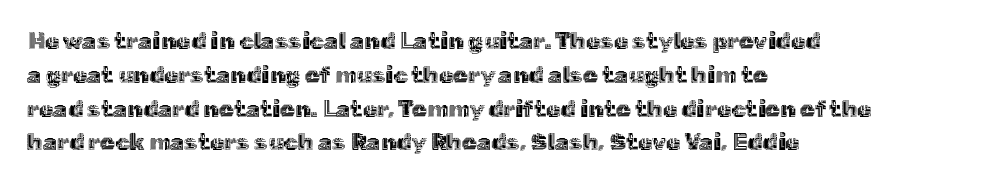
Left-aligned paragraph, ragged on the right. Compared with typical body copy, the letter spacing here is the same. A roman cut, with each character standing at attention. Baseline-to-baseline distance is the conventional proportion of letter height. The string is rendered with underlining switched off.
